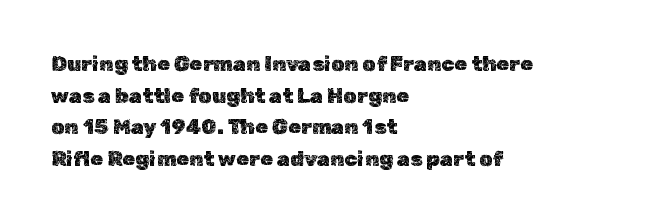
Q: Is the text italic (slanted)? A: No, it is upright.
Q: Is the text underlined? A: No.
Q: How is the paragraph aligned? A: Left-aligned.
Q: Is the spacing between letters normal or unusually wide? A: Normal.
Q: Is the spacing between lines tight, normal or loose? A: Normal.
